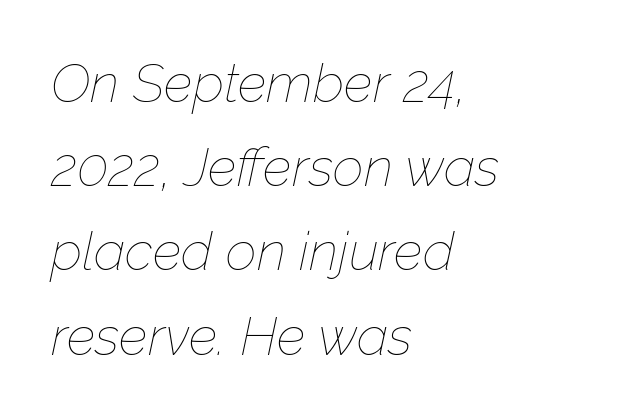
Check under the words: just untouched page. This sample uses plain, unmodified letter spacing. Horizontal bands of white between lines are of average thickness. There's an unmistakable incline to the writing here. Weight: in the light-to-regular range. The passage shown is typed in a proportional face where columns would drift.
